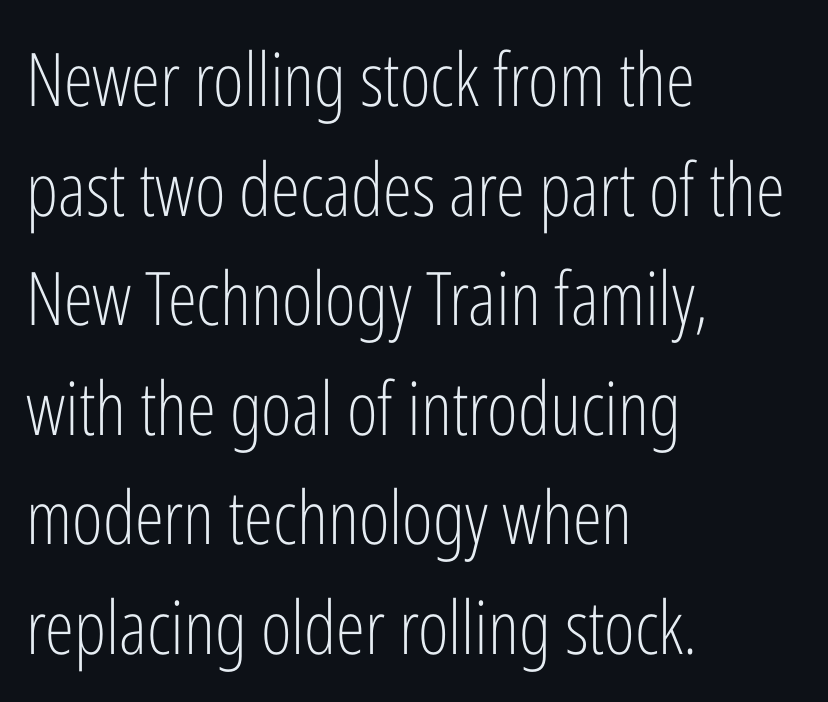
Q: Is the text bold? A: No.
Q: Is the text italic (slanted)? A: No, it is upright.
Q: Is the typeface a serif or a sans-serif typeface? A: Sans-serif.
Q: Is the text underlined? A: No.
Q: How is the paragraph aligned? A: Left-aligned.
Q: Is the spacing between letters normal or unusually wide? A: Normal.
Q: Is the spacing between lines tight, normal or loose? A: Normal.
Q: Width (condensed, normal, or wide)? A: Condensed.
Q: Stroke contrast? A: Low.
Q: x-height? A: Medium.
Q: Monospaced? A: No.
